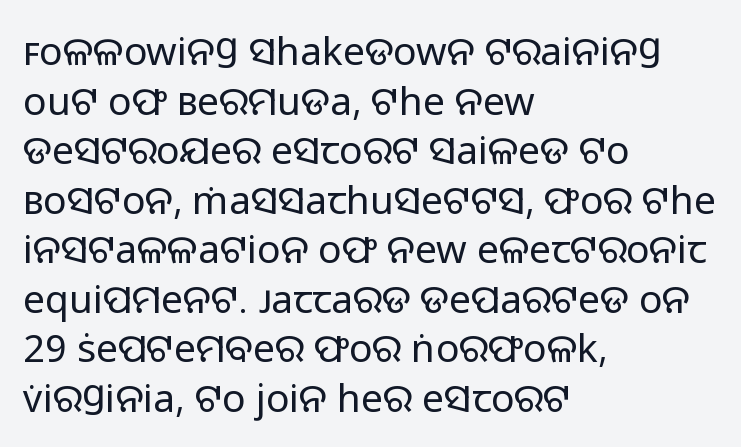
{"serif": "no", "italic": "no", "bold": "no", "weight": "regular", "width": "normal", "stroke_contrast": "low", "x_height": "medium", "monospaced": "no", "underline": "no", "align": "left", "line_spacing": "normal", "line_spacing_ratio": 1.27, "letter_spacing": "normal", "letter_spacing_em": 0.0, "glyph_px": 39}
